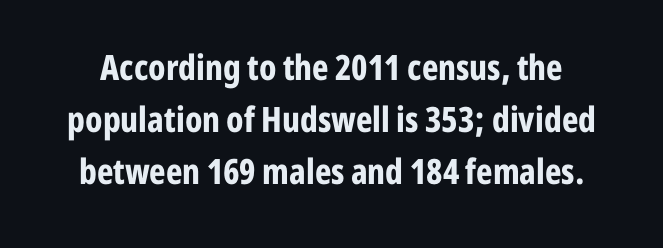
{"serif": "no", "italic": "no", "bold": "yes", "weight": "bold", "width": "condensed", "stroke_contrast": "low", "x_height": "medium", "monospaced": "no", "underline": "no", "line_spacing": "normal", "line_spacing_ratio": 1.49, "letter_spacing": "normal", "letter_spacing_em": 0.0, "glyph_px": 35}
